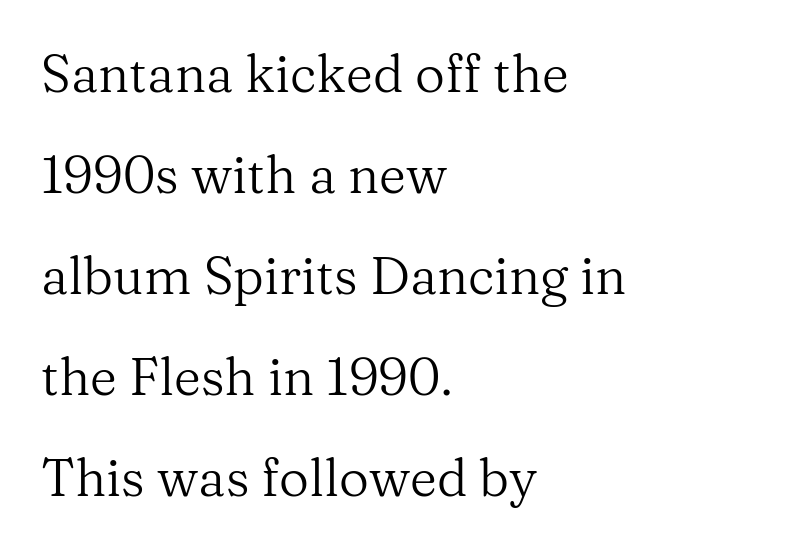
Beneath every word, the page is bare. What's the leading like? Stretched, with rows far apart. The lines in this sample share a left origin and differ only in where they stop. The font is comparable to plain body text, perhaps lighter.
